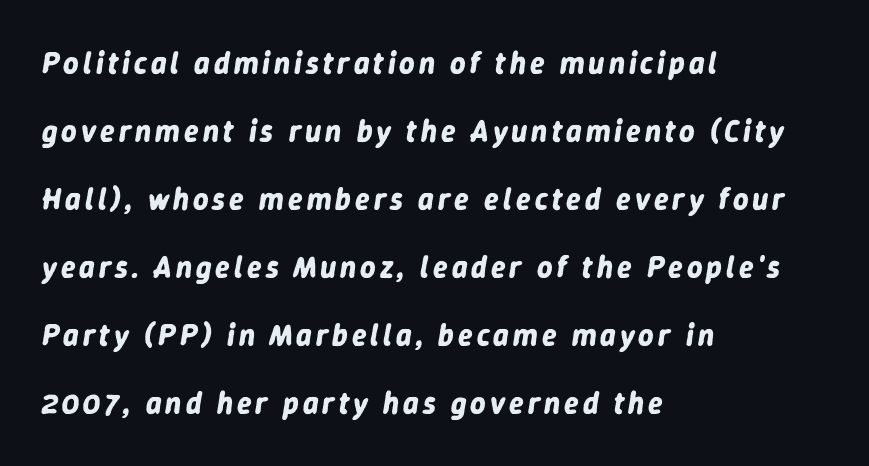
The face used here has the dense, thick strokes of a bold. Casual observation: everything's shoved over to the left. A typesetter would call this leading open, well beyond the default. The face used here is proportionally spaced, like ordinary book or web type. The string is rendered with underlining switched off. The letters are slanted; this is an italic face.
